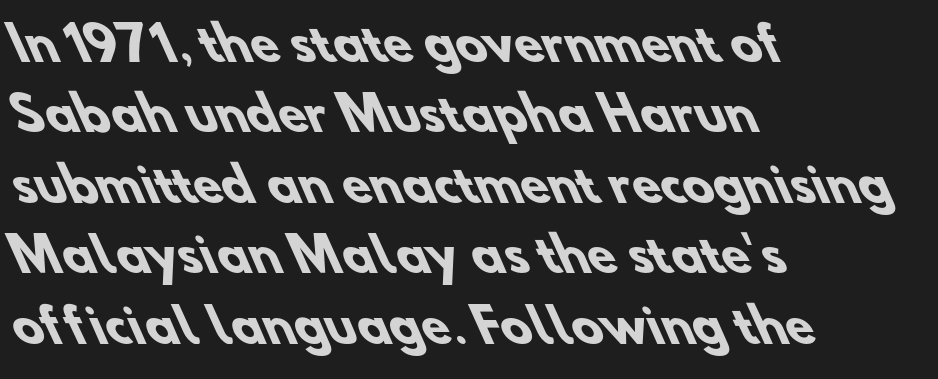
Caption: multi-line text, flush left, ragged right. Does the weight exceed regular? Yes, all the way to bold. Descenders are the only things crossing below the line. The rendering shows plain stroke endings on the letterforms — a sans-serif design.
